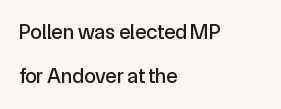
The image shows 21 px text type, upright; set left-aligned, loose line spacing (2.1x), normal letter spacing, not underlined.
